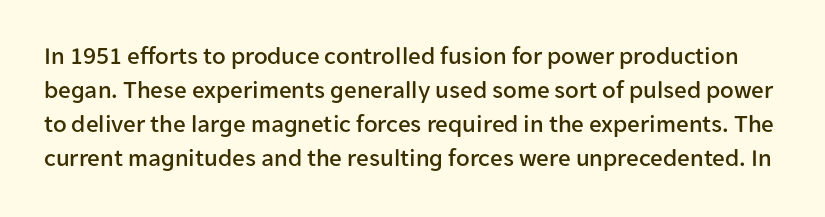
Q: Is the text italic (slanted)? A: No, it is upright.
Q: Is the text underlined? A: No.
Q: Is the spacing between letters normal or unusually wide? A: Normal.
Q: Is the spacing between lines tight, normal or loose? A: Normal.
